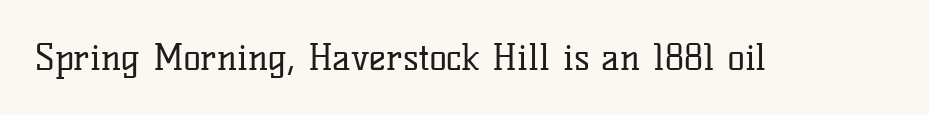
Check the space under the baseline: it is left empty. Each letter keeps its own natural width here, so spacing adapts to shape. Examine the stroke ends and you'll spot serifs. The letters stand upright; this is a roman face.
